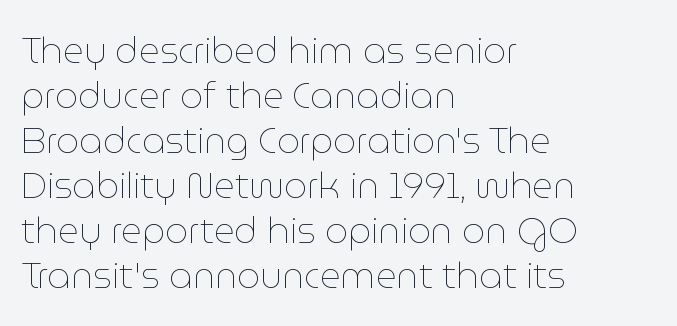
{"italic": "no", "bold": "no", "weight": "thin", "width": "normal", "stroke_contrast": "low", "x_height": "medium", "monospaced": "no", "underline": "no", "align": "left", "line_spacing": "normal", "line_spacing_ratio": 1.25, "letter_spacing": "normal", "letter_spacing_em": 0.0, "glyph_px": 36}
